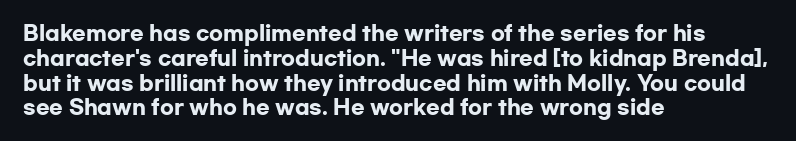
Q: Is the text bold? A: Yes.
Q: Is the text italic (slanted)? A: No, it is upright.
Q: Is the text underlined? A: No.
Q: How is the paragraph aligned? A: Left-aligned.
Q: Is the spacing between letters normal or unusually wide? A: Normal.
